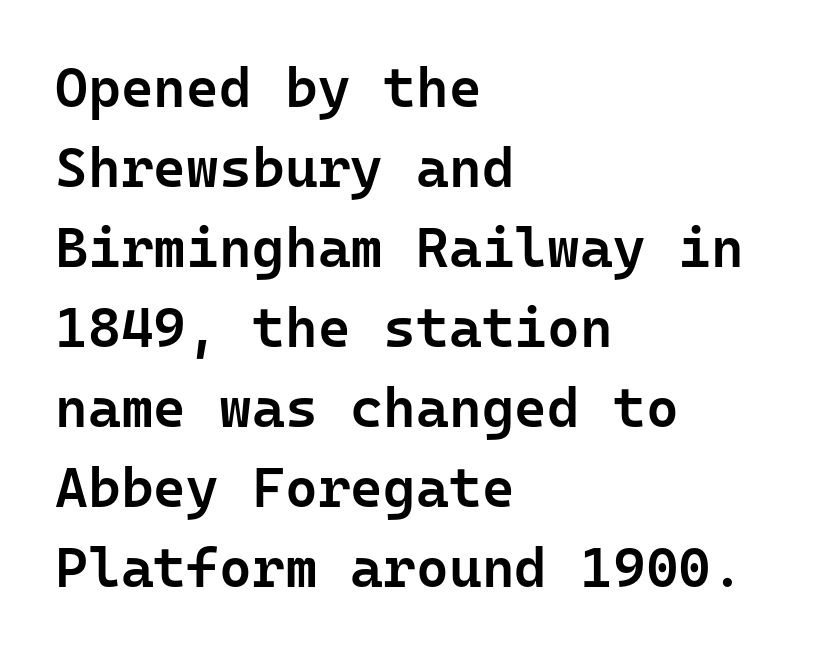
Q: Is the text bold? A: Semi-bold.
Q: Is the text italic (slanted)? A: No, it is upright.
Q: Is the typeface a serif or a sans-serif typeface? A: Sans-serif.
Q: Is the text underlined? A: No.
Q: How is the paragraph aligned? A: Left-aligned.
Q: Is the spacing between letters normal or unusually wide? A: Normal.
Q: Is the spacing between lines tight, normal or loose? A: Normal.
Q: Width (condensed, normal, or wide)? A: Normal.
Q: Stroke contrast? A: Low.
Q: x-height? A: Medium.
Q: Monospaced? A: Yes.
